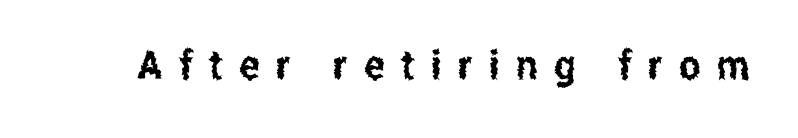
The image shows 41 px condensed sans-serif type, upright; set unusually wide letter spacing (+0.4 em), not underlined; low stroke contrast and a medium x-height.
